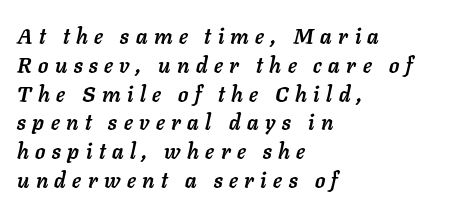
{"italic": "yes", "lean": "right", "slant_degrees": 11, "bold": "yes", "underline": "no", "align": "left", "line_spacing": "normal", "line_spacing_ratio": 1.37, "letter_spacing": "wide", "letter_spacing_em": 0.31, "glyph_px": 21}
